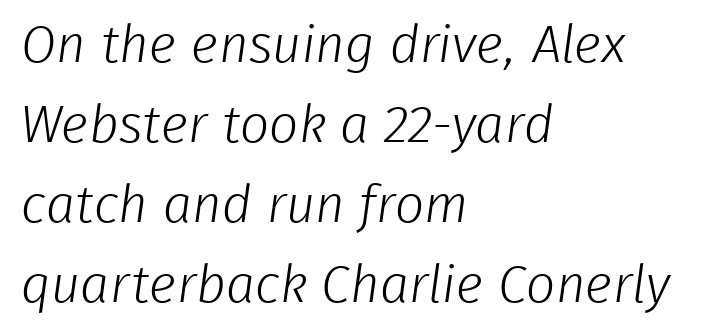
Q: Is the text bold? A: No.
Q: Is the typeface a serif or a sans-serif typeface? A: Sans-serif.
Q: Is the text underlined? A: No.
Q: How is the paragraph aligned? A: Left-aligned.
Q: Is the spacing between letters normal or unusually wide? A: Normal.
Q: Is the spacing between lines tight, normal or loose? A: Normal.
Q: Width (condensed, normal, or wide)? A: Normal.
Q: Stroke contrast? A: Low.
Q: x-height? A: Medium.
Q: Monospaced? A: No.
